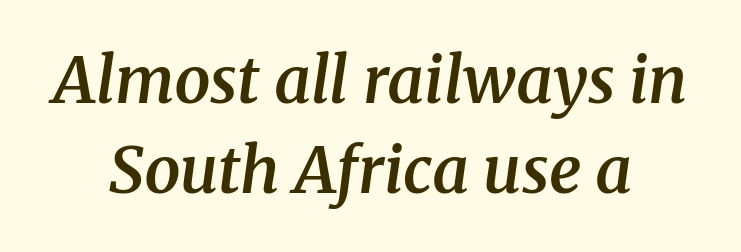
Q: Is the text bold? A: Semi-bold.
Q: Is the text italic (slanted)? A: Yes, it leans right by about 8 degrees.
Q: Is the typeface a serif or a sans-serif typeface? A: Serif.
Q: Is the text underlined? A: No.
Q: How is the paragraph aligned? A: Centered.
Q: Is the spacing between letters normal or unusually wide? A: Normal.
Q: Is the spacing between lines tight, normal or loose? A: Normal.
Q: Width (condensed, normal, or wide)? A: Normal.
Q: Stroke contrast? A: Medium.
Q: x-height? A: Medium.
Q: Monospaced? A: No.
